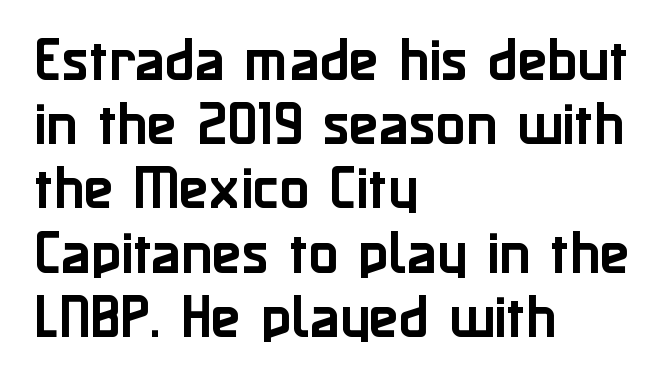
{"serif": "no", "italic": "no", "width": "normal", "stroke_contrast": "low", "x_height": "medium", "monospaced": "no", "underline": "no", "align": "left", "line_spacing": "normal", "line_spacing_ratio": 1.31, "letter_spacing": "normal", "letter_spacing_em": 0.0, "glyph_px": 49}
